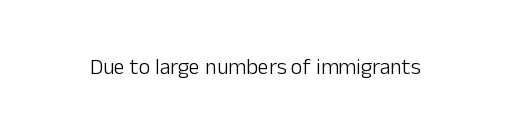
Q: Is the text bold? A: No.
Q: Is the text italic (slanted)? A: No, it is upright.
Q: Is the text underlined? A: No.
Q: Is the spacing between letters normal or unusually wide? A: Normal.
